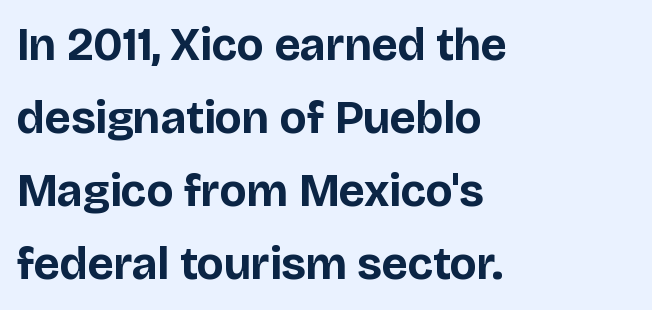
Q: Is the text bold? A: Yes.
Q: Is the text italic (slanted)? A: No, it is upright.
Q: Is the typeface a serif or a sans-serif typeface? A: Sans-serif.
Q: Is the text underlined? A: No.
Q: How is the paragraph aligned? A: Left-aligned.
Q: Is the spacing between letters normal or unusually wide? A: Normal.
Q: Is the spacing between lines tight, normal or loose? A: Normal.
Q: Width (condensed, normal, or wide)? A: Normal.
Q: Stroke contrast? A: Low.
Q: x-height? A: Large.
Q: Monospaced? A: No.
